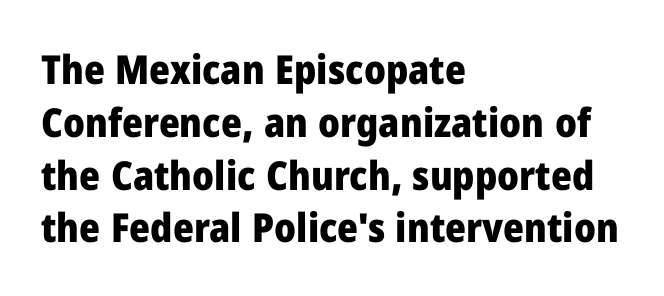
Q: Is the text bold? A: Yes.
Q: Is the text italic (slanted)? A: No, it is upright.
Q: Is the typeface a serif or a sans-serif typeface? A: Sans-serif.
Q: Is the text underlined? A: No.
Q: How is the paragraph aligned? A: Left-aligned.
Q: Is the spacing between letters normal or unusually wide? A: Normal.
Q: Is the spacing between lines tight, normal or loose? A: Normal.
Q: Width (condensed, normal, or wide)? A: Normal.
Q: Stroke contrast? A: Low.
Q: x-height? A: Medium.
Q: Monospaced? A: No.
